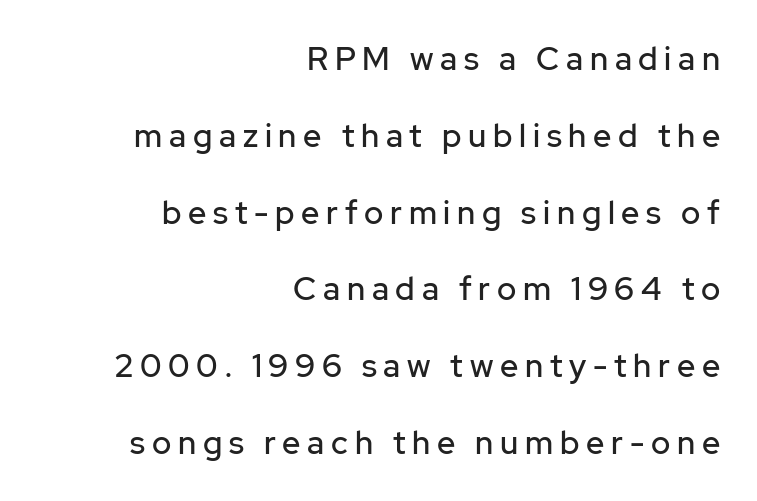
{"serif": "no", "italic": "no", "width": "normal", "stroke_contrast": "low", "x_height": "medium", "monospaced": "no", "underline": "no", "align": "right", "line_spacing": "loose", "line_spacing_ratio": 2.4, "letter_spacing": "wide", "letter_spacing_em": 0.21, "glyph_px": 32}
